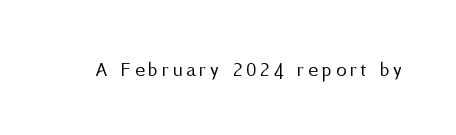
Nope, not italic — everything's standing straight. Weight: regular or lighter. This rendering features lettering with no underline.
